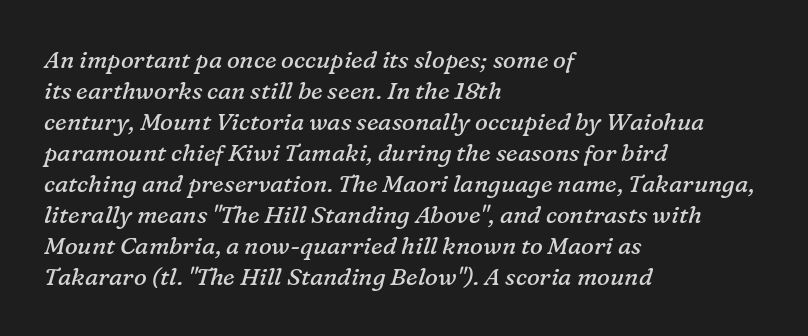
{"italic": "yes", "lean": "right", "slant_degrees": 16, "bold": "no", "underline": "no", "align": "left", "line_spacing": "normal", "line_spacing_ratio": 1.29, "letter_spacing": "normal", "letter_spacing_em": 0.0, "glyph_px": 24}
